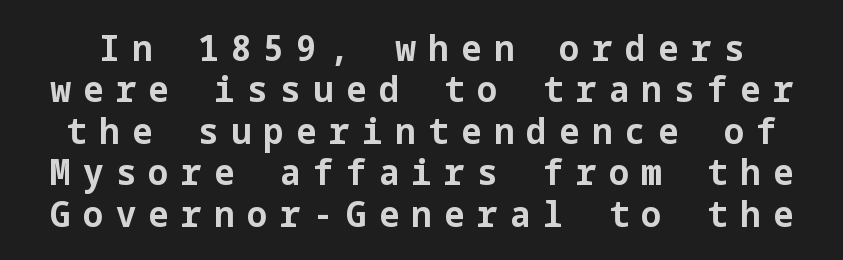
This sample uses expanded letter spacing, leaving extra air between glyphs. Each new line begins almost immediately beneath the previous one. Notice how thick the strokes are: this is what a full bold looks like. The area under the type is left untouched. The font's upright variant was chosen for this text. To sum up the face: it is a sans, with no serifs.
